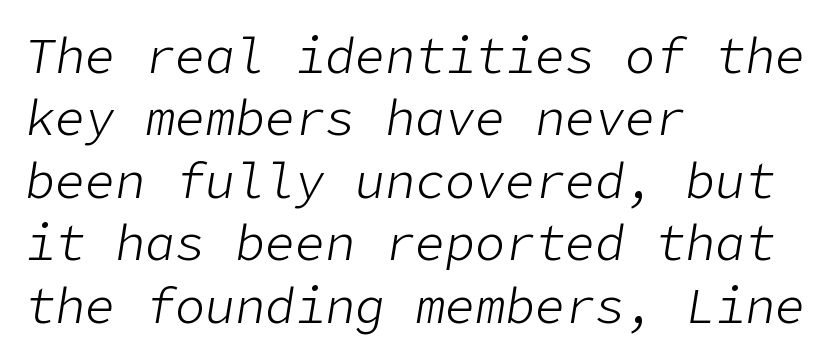
Q: Is the text bold? A: No.
Q: Is the text italic (slanted)? A: Yes, it leans right by about 9 degrees.
Q: Is the text underlined? A: No.
Q: How is the paragraph aligned? A: Left-aligned.
Q: Is the spacing between letters normal or unusually wide? A: Normal.
Q: Is the spacing between lines tight, normal or loose? A: Normal.
Q: Width (condensed, normal, or wide)? A: Normal.
Q: Stroke contrast? A: Low.
Q: x-height? A: Medium.
